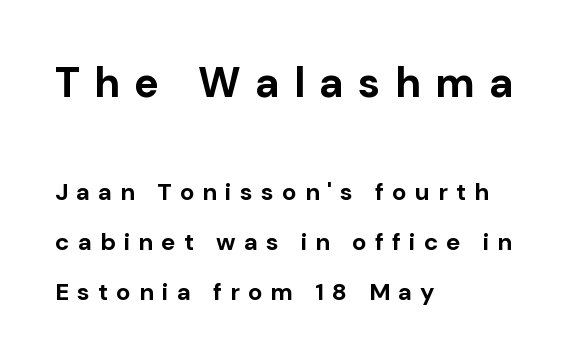
The image shows 42 px bold sans-serif type, upright; set left-aligned, loose line spacing (2.08x), unusually wide letter spacing (+0.34 em), not underlined; the first (top) block is 1.75x larger; low stroke contrast and a medium x-height.
